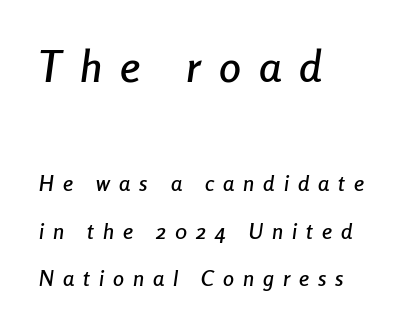
Q: Is the text italic (slanted)? A: Yes, it leans right by about 8 degrees.
Q: Is the text underlined? A: No.
Q: How is the paragraph aligned? A: Left-aligned.
Q: Is the spacing between letters normal or unusually wide? A: Unusually wide.
Q: Is the spacing between lines tight, normal or loose? A: Loose.
Q: Which block of text is set in a larger size, the first (top) or the second (bottom)? A: The first (top) one.
Q: Width (condensed, normal, or wide)? A: Condensed.
Q: Stroke contrast? A: Low.
Q: x-height? A: Medium.
Q: Monospaced? A: No.
